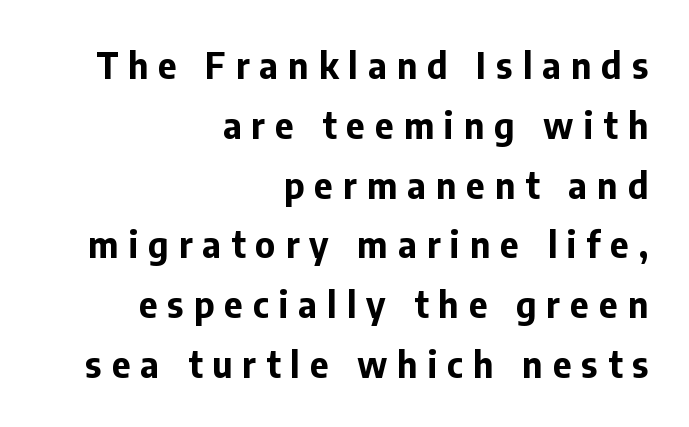
The image shows 36 px bold sans-serif type, upright; set right-aligned, normal line spacing (1.66x), unusually wide letter spacing (+0.28 em), not underlined; low stroke contrast and a medium x-height.
